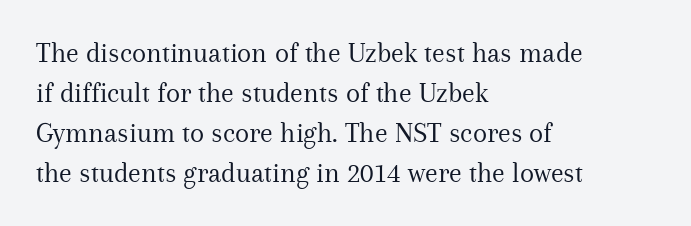
Yep, those are serifs on the letters. Vertical stems look standard width or narrower in stroke. The paragraph shown leans on its left margin. A typesetter would call this proportional, since set widths differ per character. The area under the type is left untouched. Upright lettering throughout.
